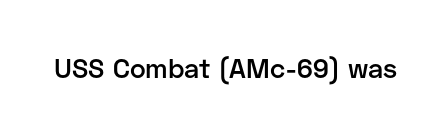
Q: Is the text bold? A: Semi-bold.
Q: Is the text italic (slanted)? A: No, it is upright.
Q: Is the text underlined? A: No.
Q: Is the spacing between letters normal or unusually wide? A: Normal.
